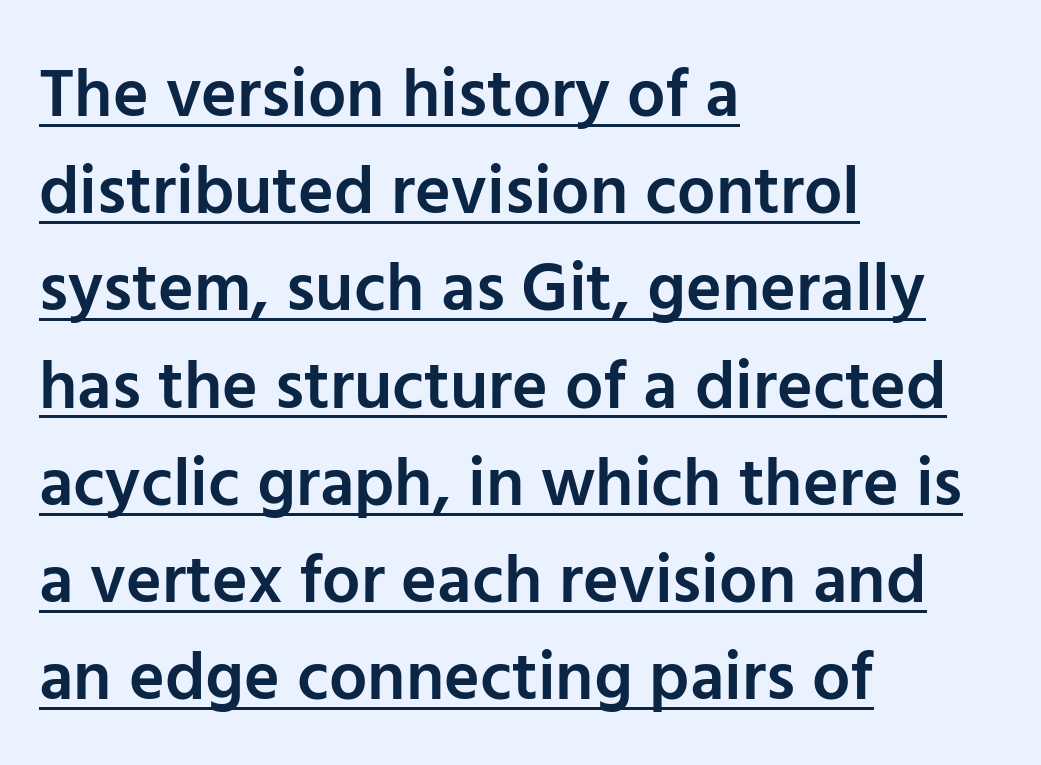
{"serif": "no", "italic": "no", "bold": "semi", "weight": "semibold", "width": "normal", "stroke_contrast": "low", "x_height": "medium", "monospaced": "no", "underline": "yes", "align": "left", "line_spacing": "normal", "line_spacing_ratio": 1.43, "letter_spacing": "normal", "letter_spacing_em": 0.0, "glyph_px": 68}
